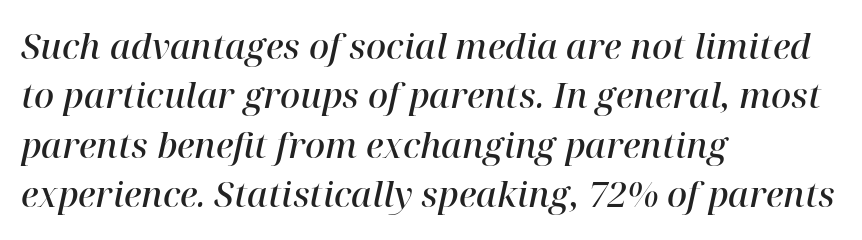
The image shows 35 px semibold serif type, italic (leaning right); set left-aligned, normal line spacing (1.41x), normal letter spacing, not underlined; high stroke contrast and a medium x-height.
